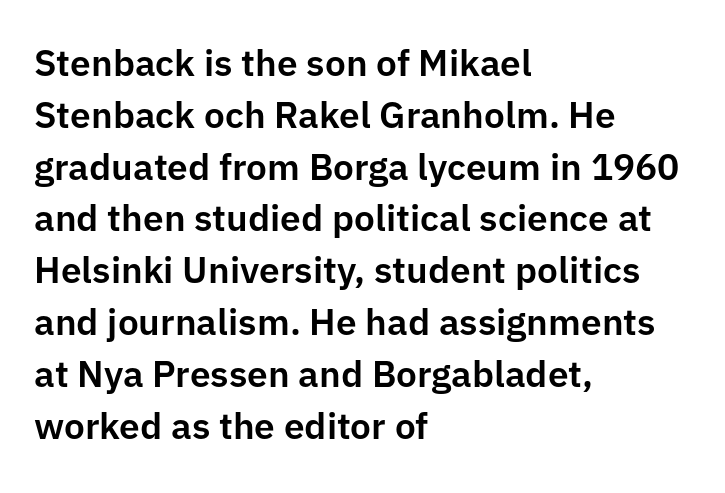
The image shows 37 px sans-serif type, upright; set left-aligned, normal line spacing (1.4x), normal letter spacing, not underlined; low stroke contrast and a medium x-height.
